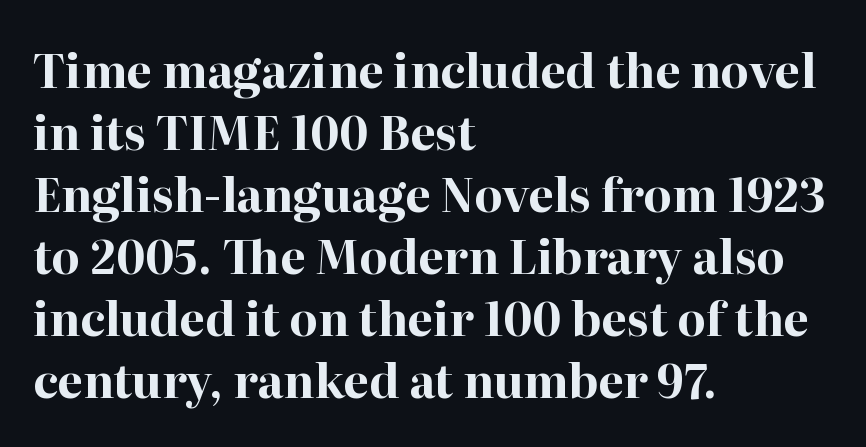
Designer's note — italics off, roman on. A typesetter would call this proportional, since set widths differ per character. How heavy is the stroke? Heavy — this is a bold. The letters carry serifs — small finishing strokes at the ends of their stems. One glance says typical: line gaps are just what's usual.
